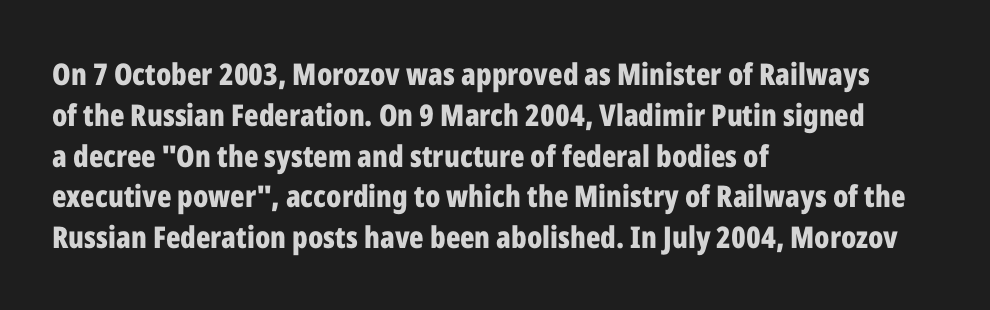
Q: Is the text bold? A: Yes.
Q: Is the text italic (slanted)? A: No, it is upright.
Q: Is the typeface a serif or a sans-serif typeface? A: Sans-serif.
Q: Is the text underlined? A: No.
Q: How is the paragraph aligned? A: Left-aligned.
Q: Is the spacing between letters normal or unusually wide? A: Normal.
Q: Is the spacing between lines tight, normal or loose? A: Normal.
Q: Width (condensed, normal, or wide)? A: Condensed.
Q: Stroke contrast? A: Low.
Q: x-height? A: Medium.
Q: Monospaced? A: No.
